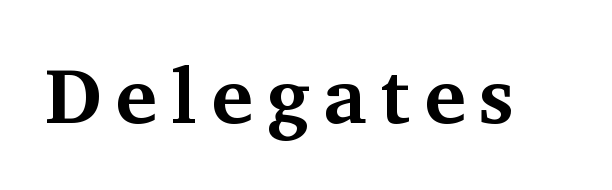
The image shows 78 px bold serif type, upright; set not underlined; medium stroke contrast and a medium x-height.
